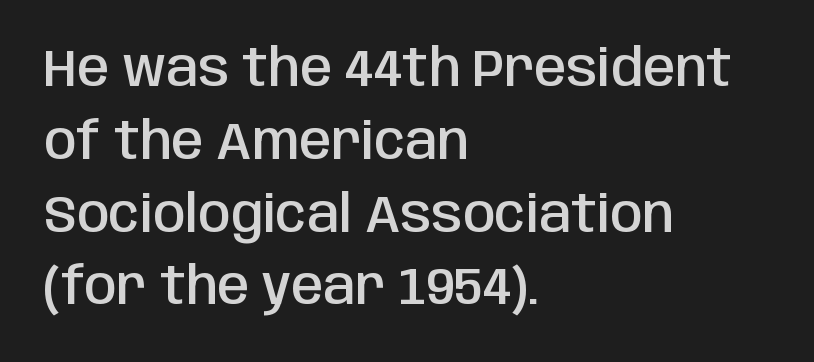
The image shows 52 px semibold, condensed sans-serif type, upright; set left-aligned, normal line spacing (1.4x), normal letter spacing, not underlined; low stroke contrast and a large x-height.
